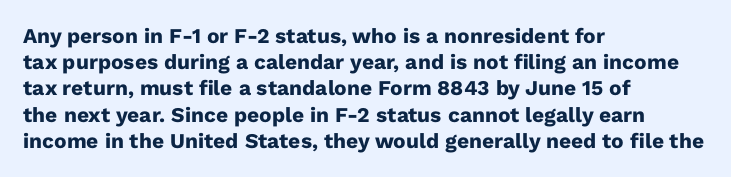
Q: Is the text bold? A: Yes.
Q: Is the text italic (slanted)? A: No, it is upright.
Q: Is the text underlined? A: No.
Q: How is the paragraph aligned? A: Left-aligned.
Q: Is the spacing between letters normal or unusually wide? A: Normal.
Q: Is the spacing between lines tight, normal or loose? A: Normal.
